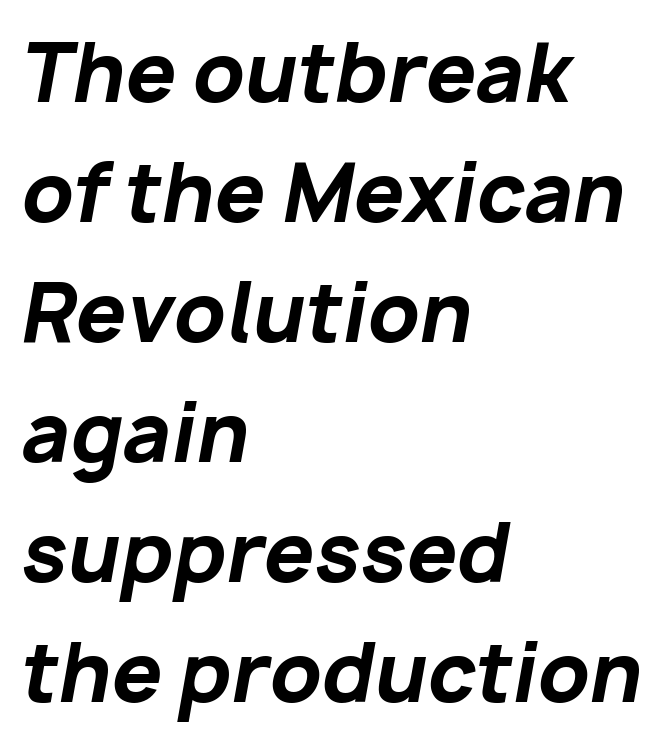
Q: Is the text bold? A: Yes.
Q: Is the text italic (slanted)? A: Yes, it leans right by about 10 degrees.
Q: Is the text underlined? A: No.
Q: How is the paragraph aligned? A: Left-aligned.
Q: Is the spacing between letters normal or unusually wide? A: Normal.
Q: Is the spacing between lines tight, normal or loose? A: Normal.
Q: Width (condensed, normal, or wide)? A: Normal.
Q: Stroke contrast? A: Low.
Q: x-height? A: Medium.
Q: Monospaced? A: No.
